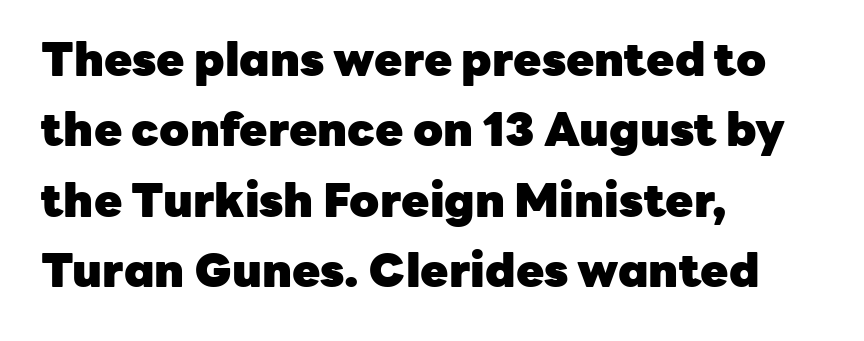
{"serif": "no", "italic": "no", "bold": "yes", "weight": "heavy", "width": "normal", "stroke_contrast": "low", "x_height": "medium", "monospaced": "no", "underline": "no", "align": "left", "line_spacing": "normal", "line_spacing_ratio": 1.53, "letter_spacing": "normal", "letter_spacing_em": 0.0, "glyph_px": 46}
